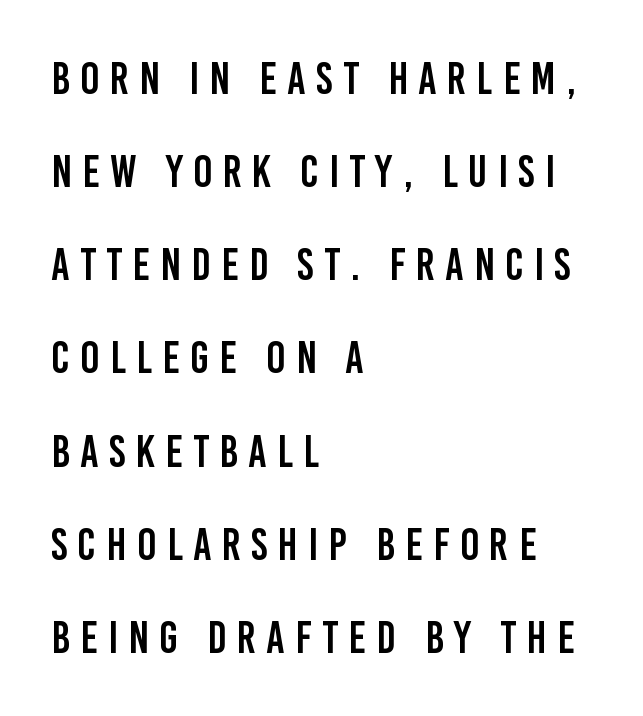
The block of text is sparse from top to bottom, with ample space between rows. Each letter's strokes conclude bluntly, with no projecting serifs. The lines are quadded left. Glyph-to-glyph distance is far greater than everyday printed text. No word sits above an underline. Looks like regular typesetting: each glyph gets only the width it needs.
